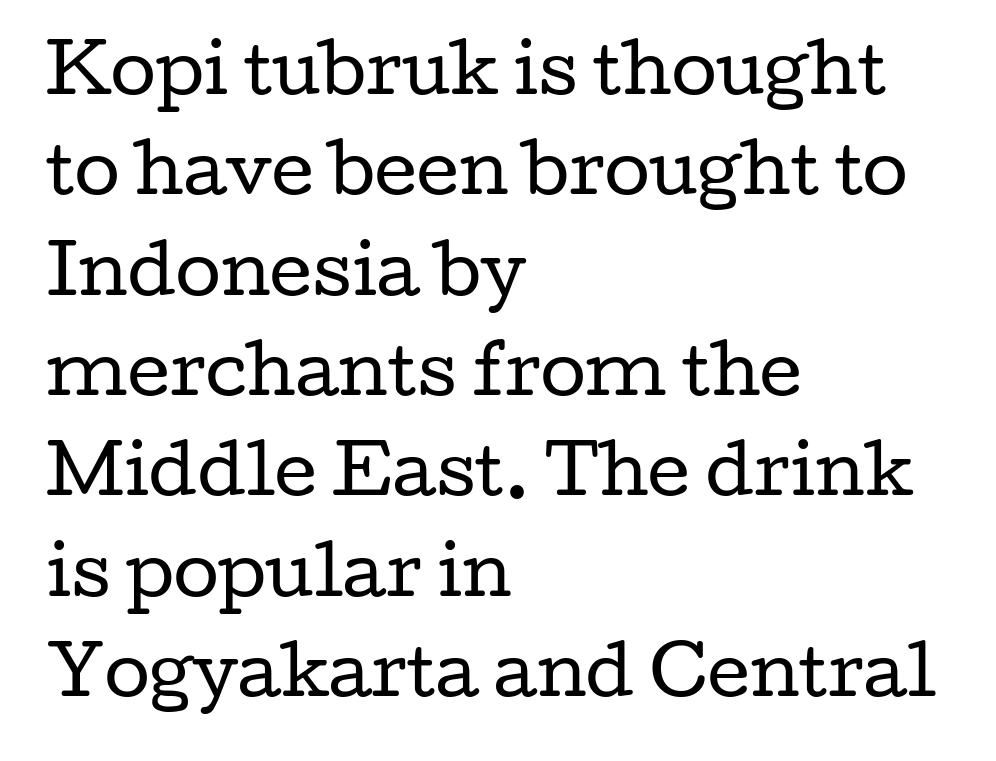
Compared with a centered layout, this one pins lines to the left instead. This sample uses an upright cut, with every glyph sitting square on the baseline. Standard letterfit; no display-style spreading of the glyphs. Anything drawn beneath the words? Only blank space. Observe the serifs anchoring each vertical stroke in this sample.
